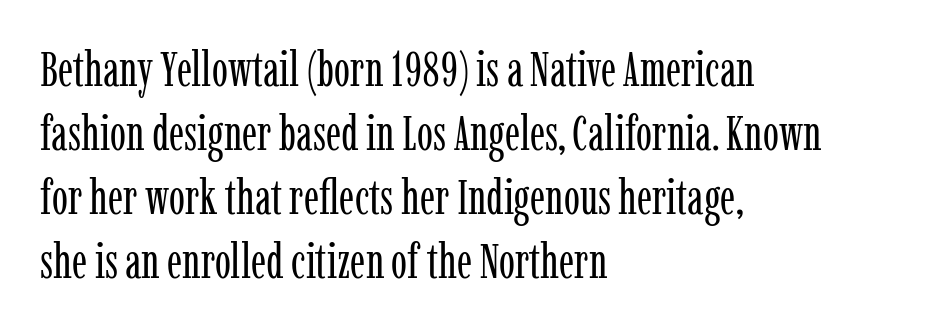
{"serif": "yes", "italic": "no", "bold": "no", "weight": "regular", "width": "condensed", "stroke_contrast": "low", "x_height": "medium", "monospaced": "no", "underline": "no", "align": "left", "line_spacing": "normal", "line_spacing_ratio": 1.33, "letter_spacing": "normal", "letter_spacing_em": 0.0, "glyph_px": 48}
